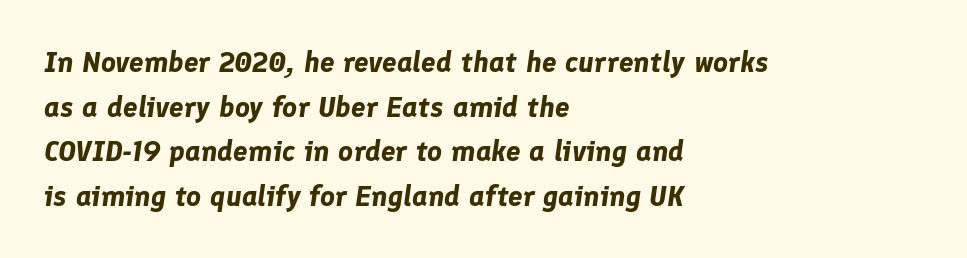
Set as a true bold cut, around the 700 mark. Teacher's note: observe the even left margin — that is flush-left alignment. A typesetter would call this leading conventional body-copy spacing. You could not count columns in this text — the font is proportionally spaced. Words float on clear page, feet unadorned.
